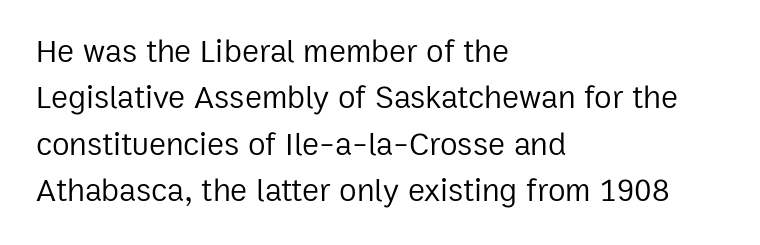
The image shows 32 px regular-weight sans-serif type, upright; set left-aligned, normal line spacing (1.45x), normal letter spacing, not underlined; low stroke contrast and a medium x-height.
